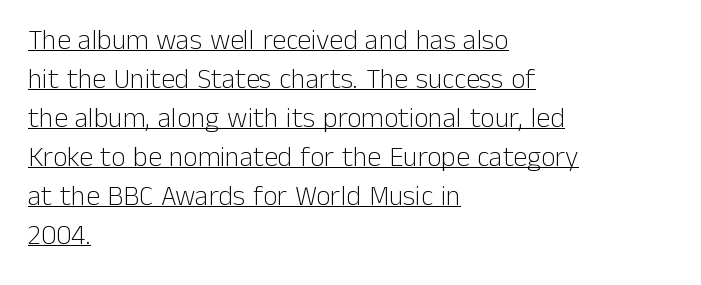
{"serif": "no", "italic": "no", "bold": "no", "weight": "light", "width": "normal", "stroke_contrast": "low", "x_height": "medium", "monospaced": "no", "underline": "yes", "align": "left", "line_spacing": "normal", "line_spacing_ratio": 1.39, "letter_spacing": "normal", "letter_spacing_em": 0.0, "glyph_px": 28}
